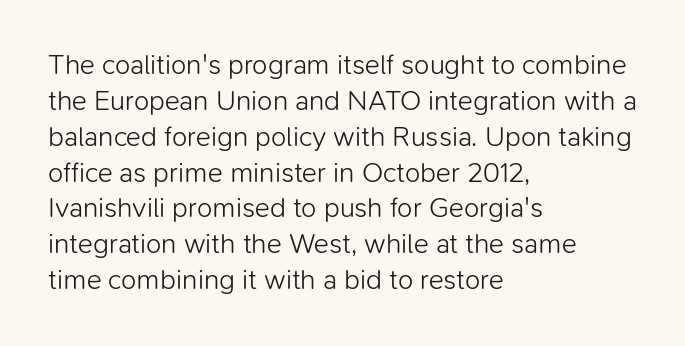
{"serif": "no", "italic": "no", "bold": "no", "weight": "light", "width": "normal", "stroke_contrast": "low", "x_height": "medium", "monospaced": "no", "underline": "no", "align": "left", "line_spacing": "normal", "line_spacing_ratio": 1.28, "letter_spacing": "normal", "letter_spacing_em": 0.0, "glyph_px": 28}
